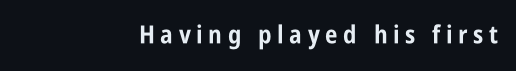
The image shows 25 px bold type, upright; set right-aligned, unusually wide letter spacing (+0.22 em), not underlined.
